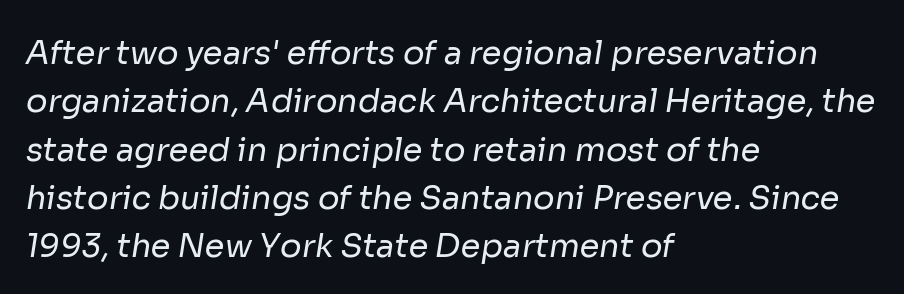
Q: Is the text bold? A: No.
Q: Is the typeface a serif or a sans-serif typeface? A: Sans-serif.
Q: Is the text underlined? A: No.
Q: How is the paragraph aligned? A: Left-aligned.
Q: Is the spacing between letters normal or unusually wide? A: Normal.
Q: Is the spacing between lines tight, normal or loose? A: Normal.
Q: Width (condensed, normal, or wide)? A: Normal.
Q: Stroke contrast? A: Low.
Q: x-height? A: Medium.
Q: Monospaced? A: No.
